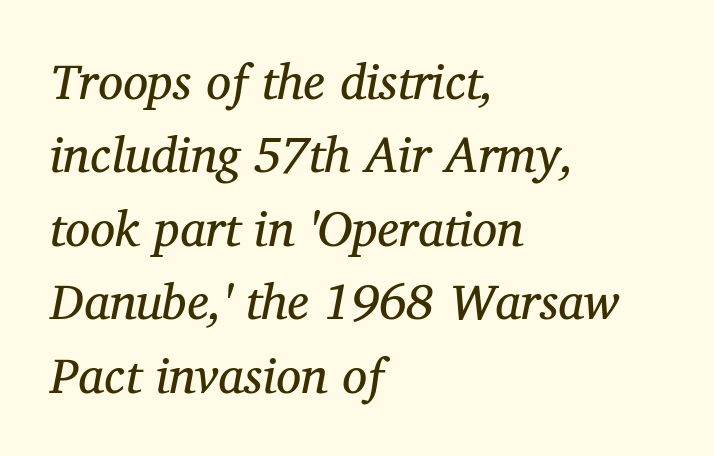
The image shows 50 px regular-weight serif type, italic (leaning right); set left-aligned, normal line spacing (1.47x), normal letter spacing, not underlined; medium stroke contrast and a medium x-height.
